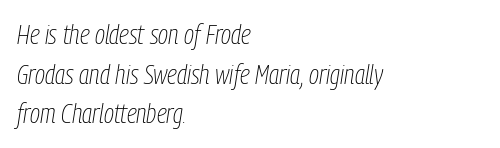
{"italic": "yes", "lean": "right", "slant_degrees": 9, "bold": "no", "underline": "no", "align": "left", "line_spacing": "normal", "line_spacing_ratio": 1.47, "letter_spacing": "normal", "letter_spacing_em": 0.0, "glyph_px": 27}
